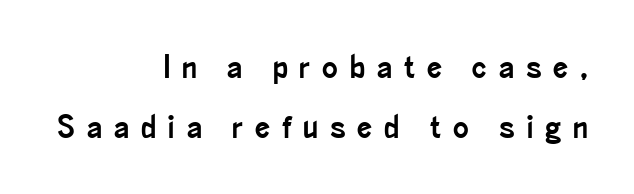
Q: Is the text italic (slanted)? A: No, it is upright.
Q: Is the typeface a serif or a sans-serif typeface? A: Sans-serif.
Q: Is the text underlined? A: No.
Q: How is the paragraph aligned? A: Right-aligned.
Q: Is the spacing between letters normal or unusually wide? A: Unusually wide.
Q: Width (condensed, normal, or wide)? A: Condensed.
Q: Stroke contrast? A: Low.
Q: x-height? A: Small.
Q: Monospaced? A: No.
